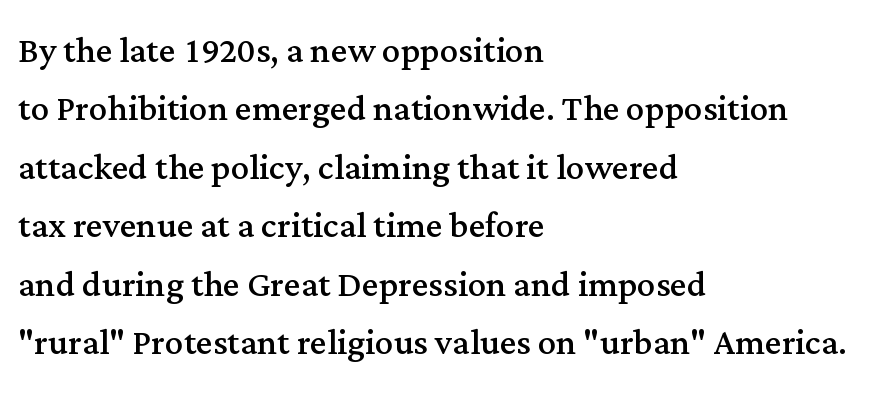
The image shows 46 px regular-weight serif type, upright; set left-aligned, normal line spacing (1.27x), normal letter spacing, not underlined; medium stroke contrast and a medium x-height.
